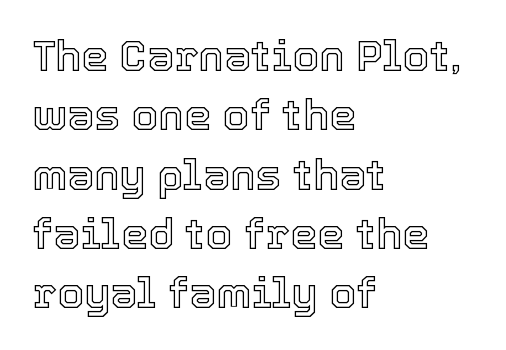
Each line starts at the same left margin while the right side varies. It's the straight-up-and-down kind of type. Letters rest on an invisible, unmarked baseline. Leading: standard. Letter spacing: default. A typesetter would call this proportional, since set widths differ per character.
